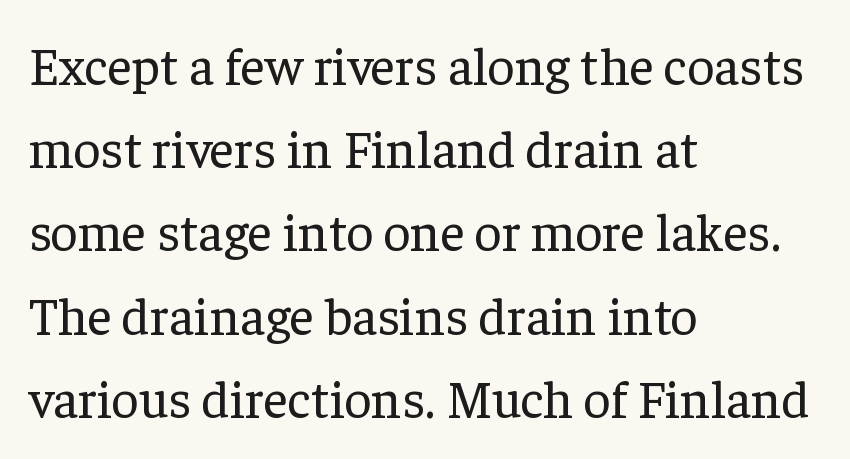
{"serif": "yes", "italic": "no", "bold": "no", "weight": "regular", "width": "normal", "stroke_contrast": "low", "x_height": "medium", "monospaced": "no", "underline": "no", "align": "left", "line_spacing": "normal", "line_spacing_ratio": 1.57, "letter_spacing": "normal", "letter_spacing_em": 0.0, "glyph_px": 53}
